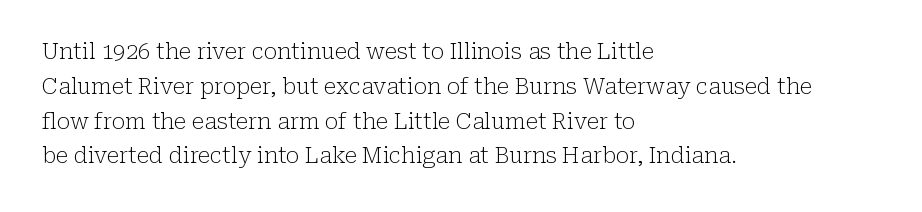
All the whitespace from short lines collects on the right. No extra tracking has been applied to these lines. Characters remain perfectly vertical along every line. The space beneath each line is pristine and unruled. Vertical stems look standard width or narrower in stroke.
